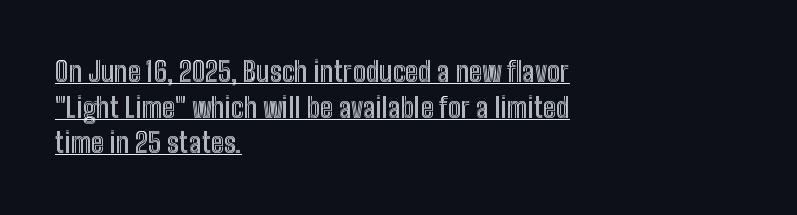
Q: Is the text italic (slanted)? A: No, it is upright.
Q: Is the text underlined? A: Yes.
Q: How is the paragraph aligned? A: Left-aligned.
Q: Is the spacing between letters normal or unusually wide? A: Normal.
Q: Is the spacing between lines tight, normal or loose? A: Normal.
